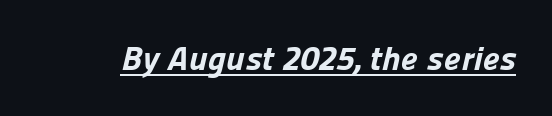
The image shows 34 px bold sans-serif type; set normal letter spacing, underlined; low stroke contrast and a medium x-height.
